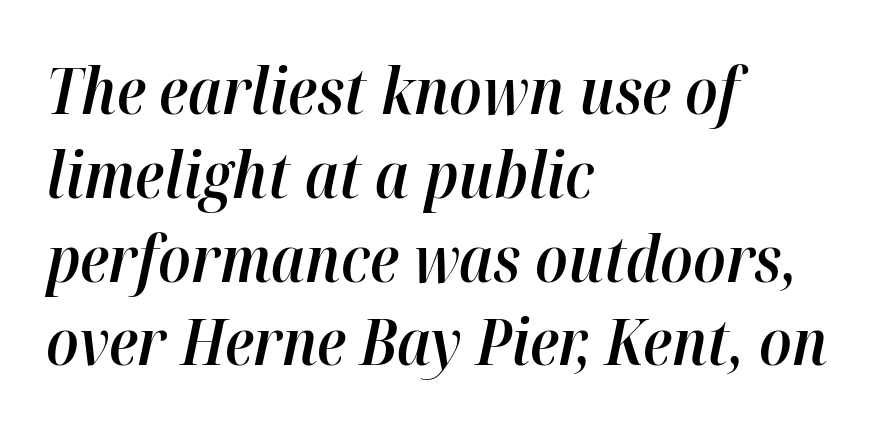
Q: Is the text bold? A: Semi-bold.
Q: Is the text italic (slanted)? A: Yes, it leans right by about 12 degrees.
Q: Is the text underlined? A: No.
Q: How is the paragraph aligned? A: Left-aligned.
Q: Is the spacing between letters normal or unusually wide? A: Normal.
Q: Is the spacing between lines tight, normal or loose? A: Normal.
Q: Width (condensed, normal, or wide)? A: Normal.
Q: Stroke contrast? A: High.
Q: x-height? A: Medium.
Q: Monospaced? A: No.
